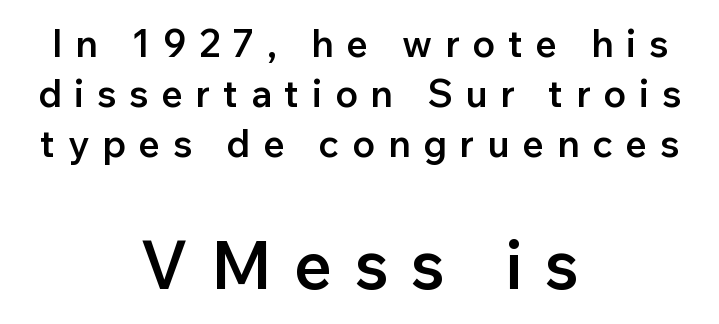
Size hierarchy here favors the trailing block over the leading one. There is plenty of visible air inserted between adjacent glyphs. This sample uses an upright cut, with every glyph sitting square on the baseline. Alignment: centered. As a designer I'd log this as weight 600, semibold.
